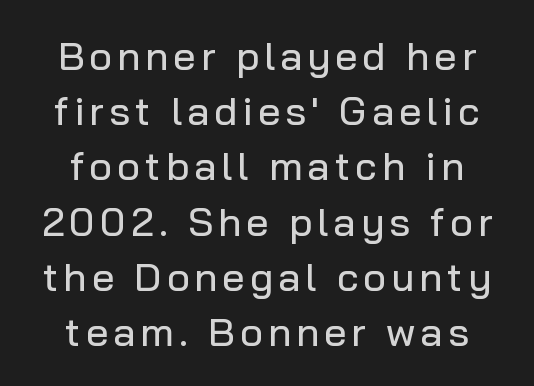
The image shows 40 px sans-serif type, upright; set normal line spacing (1.38x), not underlined; low stroke contrast and a medium x-height.
